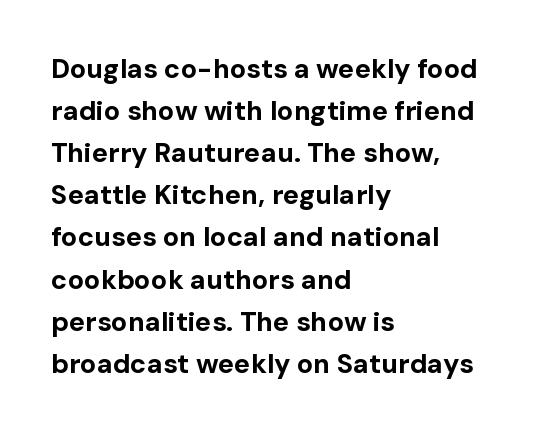
The image shows 27 px bold type, upright; set left-aligned, normal line spacing (1.56x), normal letter spacing, not underlined.
